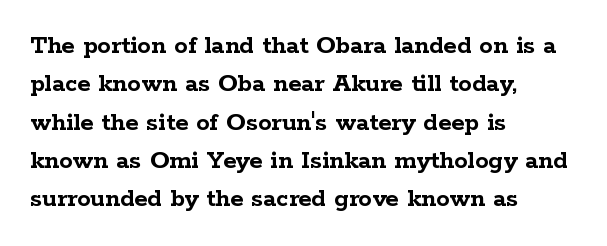
The image shows 27 px bold type, upright; set left-aligned, normal line spacing (1.42x), normal letter spacing, not underlined.
